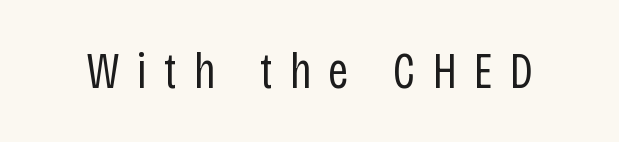
{"serif": "no", "italic": "no", "bold": "no", "weight": "regular", "width": "condensed", "stroke_contrast": "low", "x_height": "large", "monospaced": "no", "underline": "no", "letter_spacing": "wide", "letter_spacing_em": 0.33, "glyph_px": 51}
